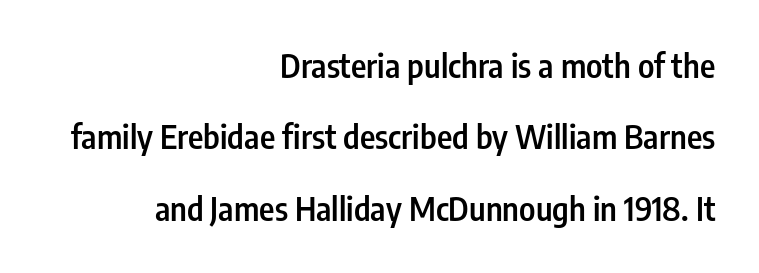
The image shows 33 px semibold, condensed sans-serif type, upright; set right-aligned, loose line spacing (2.16x), normal letter spacing, not underlined; low stroke contrast and a medium x-height.
